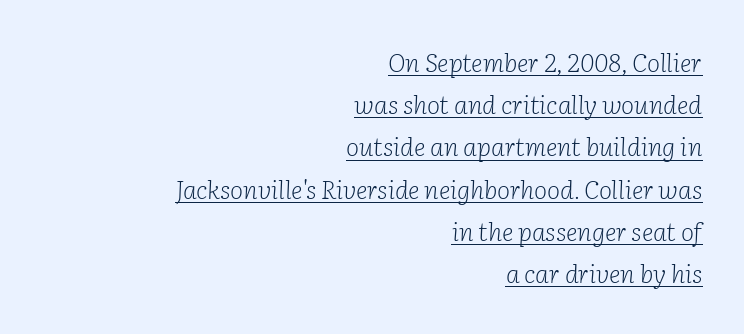
{"italic": "yes", "lean": "right", "slant_degrees": 2, "bold": "no", "underline": "yes", "align": "right", "line_spacing": "normal", "line_spacing_ratio": 1.69, "letter_spacing": "normal", "letter_spacing_em": 0.0, "glyph_px": 25}
